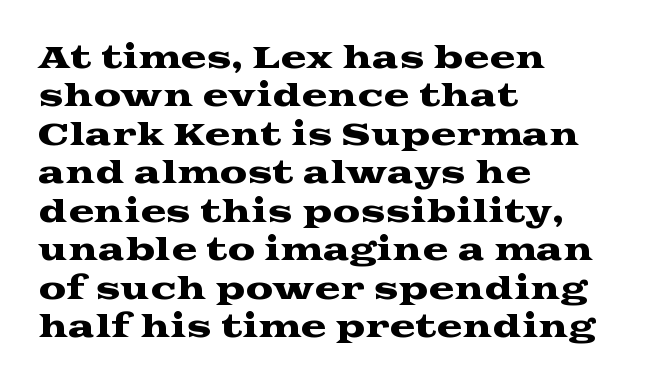
Letterform terminals end in serifs throughout the passage. These lines were composed using upright roman letters. Horizontal alignment here is leftward, the default for most running prose. Inter-character spacing is left at the font's built-in metrics. Think of a printed novel: that variable character pitch is what you see here. The gap between lines stays unmarked.
